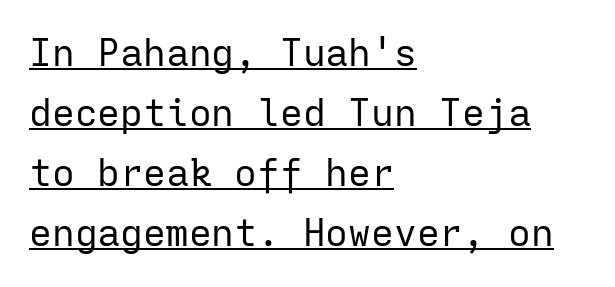
{"serif": "no", "italic": "no", "bold": "no", "weight": "regular", "width": "normal", "stroke_contrast": "low", "x_height": "medium", "monospaced": "yes", "underline": "yes", "align": "left", "line_spacing": "normal", "line_spacing_ratio": 1.58, "letter_spacing": "normal", "letter_spacing_em": 0.0, "glyph_px": 38}
